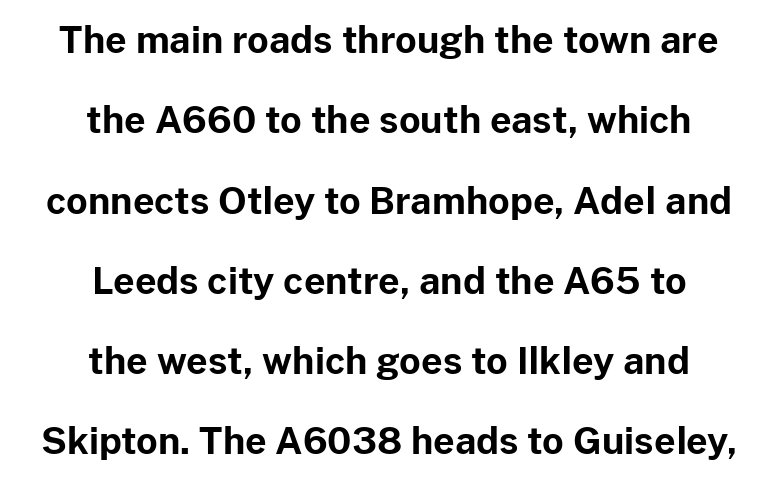
{"serif": "no", "italic": "no", "bold": "yes", "weight": "bold", "width": "normal", "stroke_contrast": "low", "x_height": "medium", "monospaced": "no", "underline": "no", "align": "center", "line_spacing": "loose", "line_spacing_ratio": 2.17, "letter_spacing": "normal", "letter_spacing_em": 0.0, "glyph_px": 37}
